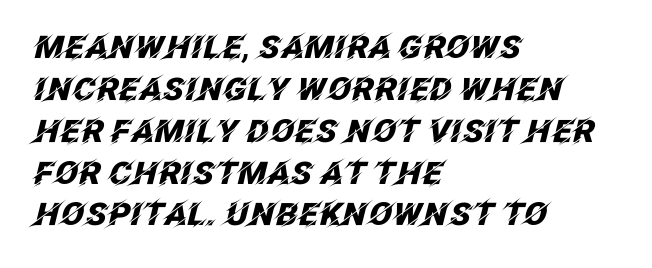
The image shows 31 px heavy type, italic (leaning right); set left-aligned, normal line spacing (1.35x), normal letter spacing, not underlined; low stroke contrast and a large x-height.
